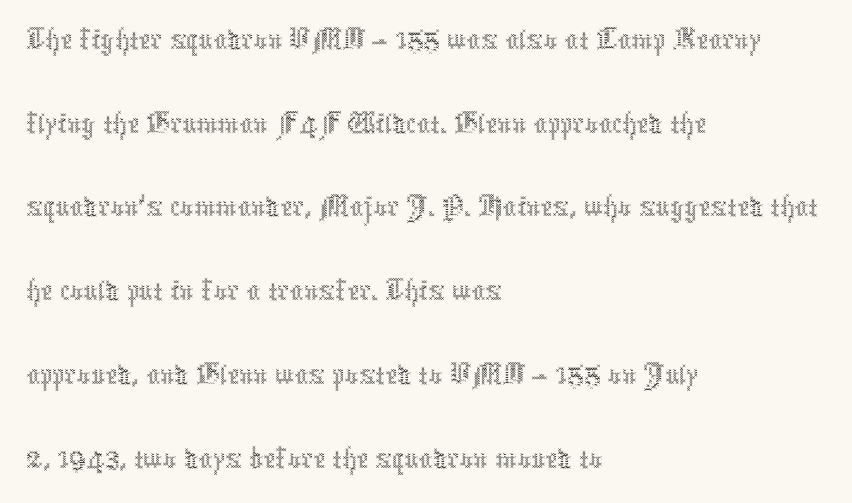
Q: Is the text bold? A: No.
Q: Is the text italic (slanted)? A: No, it is upright.
Q: Is the text underlined? A: No.
Q: How is the paragraph aligned? A: Left-aligned.
Q: Is the spacing between letters normal or unusually wide? A: Normal.
Q: Is the spacing between lines tight, normal or loose? A: Normal.
Q: Width (condensed, normal, or wide)? A: Condensed.
Q: x-height? A: Medium.
Q: Monospaced? A: No.
